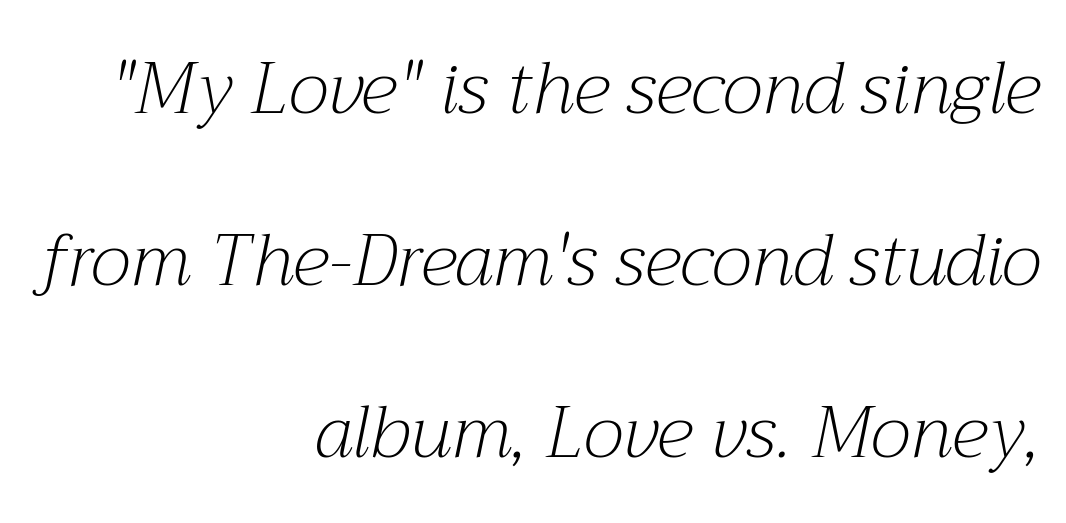
Q: Is the text bold? A: No.
Q: Is the text italic (slanted)? A: Yes, it leans right by about 12 degrees.
Q: Is the typeface a serif or a sans-serif typeface? A: Serif.
Q: Is the text underlined? A: No.
Q: How is the paragraph aligned? A: Right-aligned.
Q: Is the spacing between letters normal or unusually wide? A: Normal.
Q: Is the spacing between lines tight, normal or loose? A: Loose.
Q: Width (condensed, normal, or wide)? A: Normal.
Q: Stroke contrast? A: Medium.
Q: x-height? A: Medium.
Q: Monospaced? A: No.
